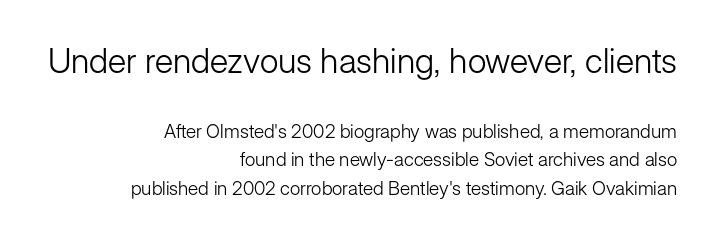
Quick note: interline space is typical. Bare-footed words on every line. Is this a heavy cut? Hardly; it is regular or lighter. Note the varied advance widths — an 'i' is clearly narrower than an 'm'.
